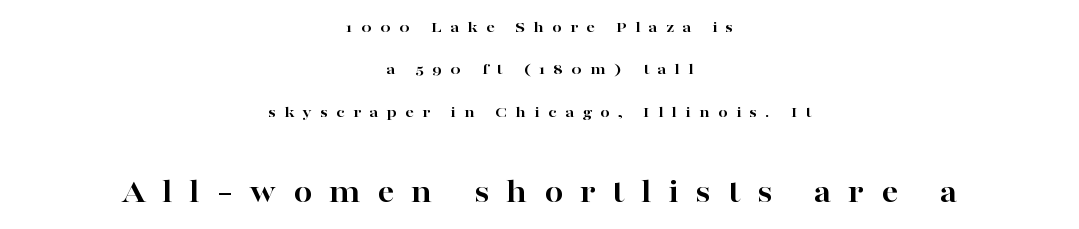
The rendering uses a bold face; every stroke is thick and dark. Which margin do the lines hug? Neither — every line sits in the middle. The face used here is proportionally spaced, like ordinary book or web type. Type size steps up from the first block to the second.
